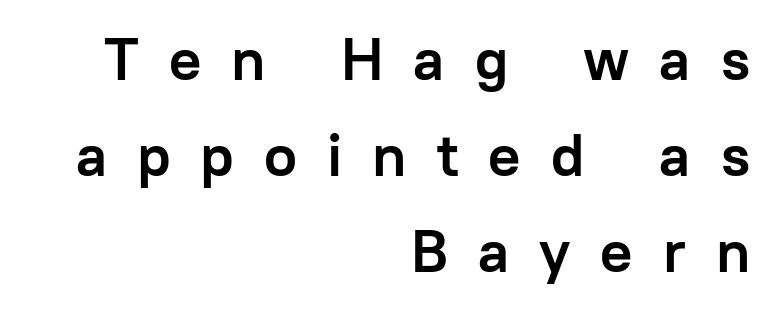
The image shows 60 px semibold sans-serif type, upright; set right-aligned, normal line spacing (1.6x), unusually wide letter spacing (+0.5 em), not underlined; low stroke contrast and a medium x-height.
